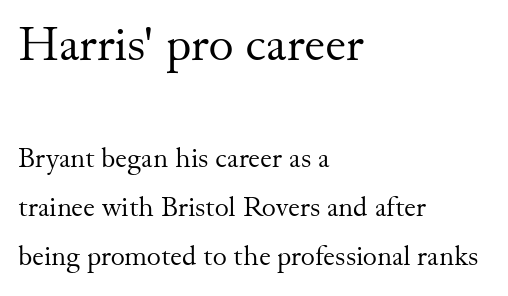
The image shows 48 px regular-weight serif type, upright; set left-aligned, line spacing 1.81x, normal letter spacing, not underlined; the first (top) block is 1.78x larger; medium stroke contrast and a small x-height.
